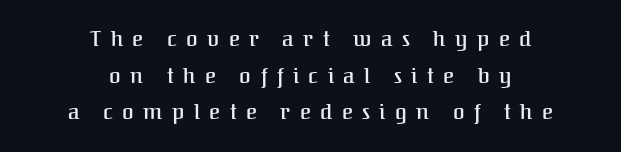
Q: Is the text bold? A: Semi-bold.
Q: Is the text italic (slanted)? A: No, it is upright.
Q: Is the text underlined? A: No.
Q: How is the paragraph aligned? A: Centered.
Q: Is the spacing between letters normal or unusually wide? A: Unusually wide.
